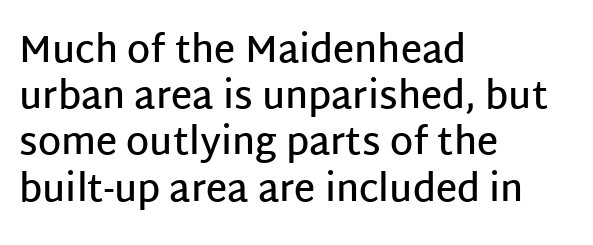
{"serif": "no", "italic": "no", "bold": "semi", "weight": "semibold", "width": "normal", "stroke_contrast": "low", "x_height": "large", "monospaced": "no", "underline": "no", "align": "left", "line_spacing": "normal", "line_spacing_ratio": 1.25, "letter_spacing": "normal", "letter_spacing_em": 0.0, "glyph_px": 37}
